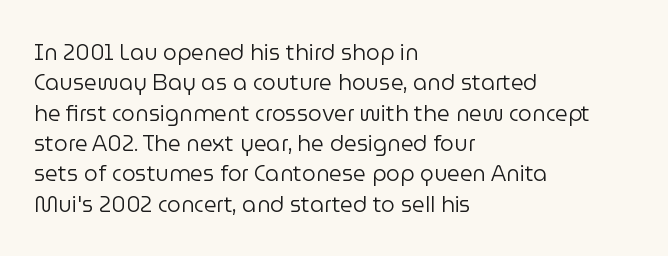
A quiet, ordinary-to-light weight characterises the typeface. The text block is weighted toward the left margin, trailing off unevenly rightward. This rendering leaves character spacing at its baseline value. Characters remain perfectly vertical along every line. The strip under each line holds only bare page.
